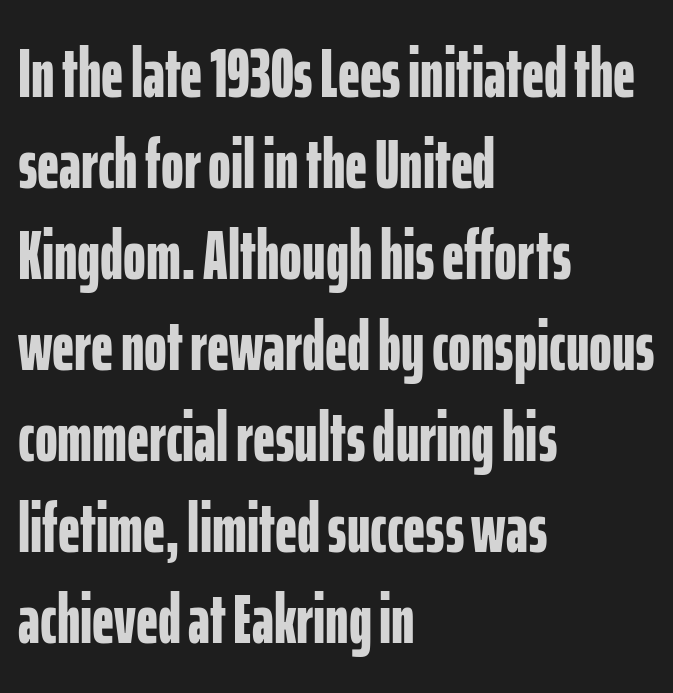
Q: Is the text bold? A: Yes.
Q: Is the text italic (slanted)? A: No, it is upright.
Q: Is the typeface a serif or a sans-serif typeface? A: Sans-serif.
Q: Is the text underlined? A: No.
Q: How is the paragraph aligned? A: Left-aligned.
Q: Is the spacing between letters normal or unusually wide? A: Normal.
Q: Is the spacing between lines tight, normal or loose? A: Normal.
Q: Width (condensed, normal, or wide)? A: Condensed.
Q: Stroke contrast? A: Low.
Q: x-height? A: Medium.
Q: Monospaced? A: No.
